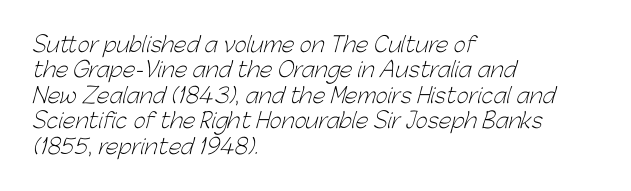
Stem width sits at or under what a default text font uses. Underline: absent. Does extra space separate the letters? No, they use regular spacing. Left-aligned paragraph, ragged on the right.
